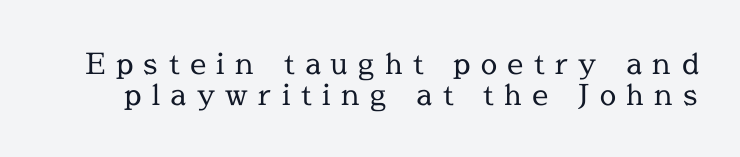
{"serif": "yes", "italic": "no", "bold": "no", "weight": "regular", "width": "normal", "x_height": "medium", "monospaced": "no", "underline": "no", "line_spacing": "tight", "line_spacing_ratio": 1.06, "letter_spacing": "wide", "letter_spacing_em": 0.36, "glyph_px": 29}
